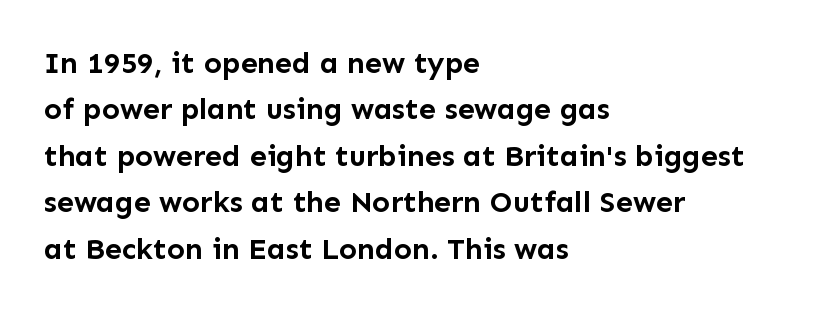
Q: Is the text bold? A: Yes.
Q: Is the text italic (slanted)? A: No, it is upright.
Q: Is the typeface a serif or a sans-serif typeface? A: Sans-serif.
Q: Is the text underlined? A: No.
Q: How is the paragraph aligned? A: Left-aligned.
Q: Is the spacing between letters normal or unusually wide? A: Normal.
Q: Is the spacing between lines tight, normal or loose? A: Normal.
Q: Width (condensed, normal, or wide)? A: Normal.
Q: Stroke contrast? A: Low.
Q: x-height? A: Medium.
Q: Monospaced? A: No.
